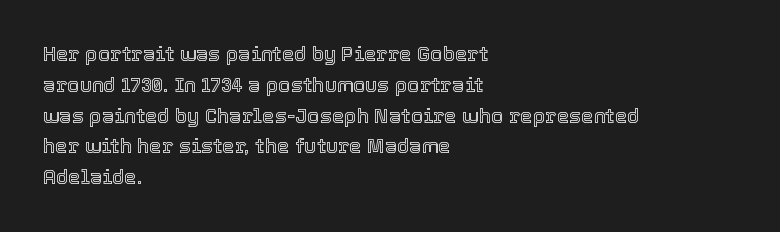
Letter spacing: default. This rendering uses left alignment, leaving the right contour irregular. The axis of the letterforms is exactly vertical. Evenly set lines give the paragraph a standard silhouette.
